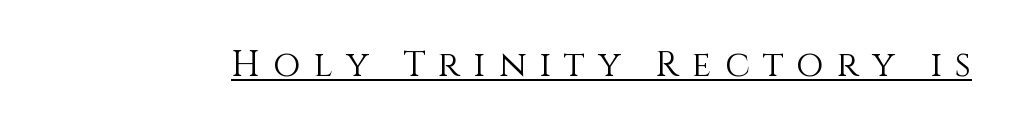
{"italic": "no", "bold": "no", "weight": "light", "width": "normal", "stroke_contrast": "medium", "x_height": "large", "monospaced": "no", "underline": "yes", "letter_spacing": "wide", "letter_spacing_em": 0.38, "glyph_px": 35}
